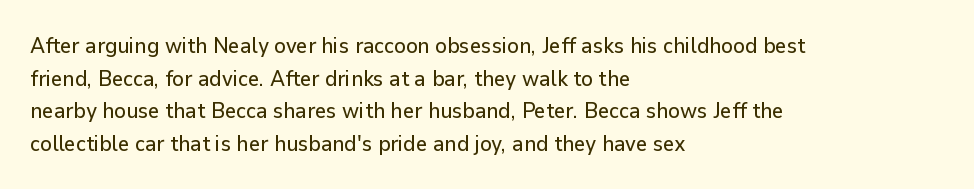
{"italic": "no", "underline": "no", "align": "left", "line_spacing": "normal", "line_spacing_ratio": 1.48, "letter_spacing": "normal", "letter_spacing_em": 0.0, "glyph_px": 22}
